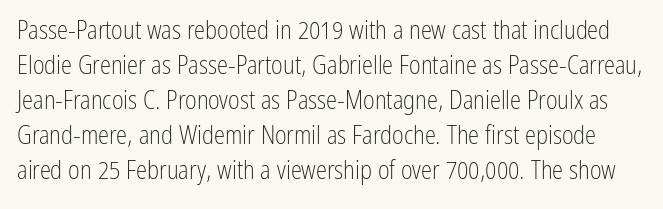
{"italic": "no", "bold": "no", "underline": "no", "line_spacing": "normal", "line_spacing_ratio": 1.4, "letter_spacing": "normal", "letter_spacing_em": 0.0, "glyph_px": 25}
